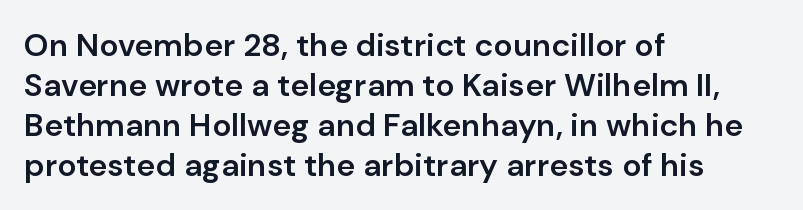
The image shows 32 px semibold sans-serif type, upright; set left-aligned, normal line spacing (1.25x), normal letter spacing, not underlined; low stroke contrast and a medium x-height.
